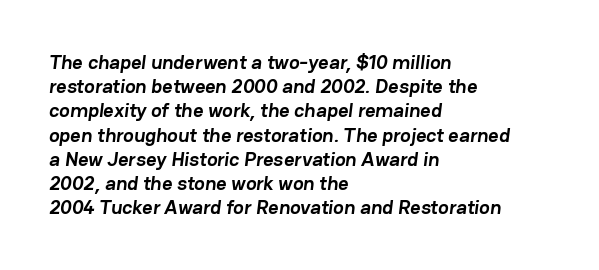
{"bold": "yes", "underline": "no", "align": "left", "line_spacing_ratio": 1.21, "letter_spacing": "normal", "letter_spacing_em": 0.0, "glyph_px": 20}
